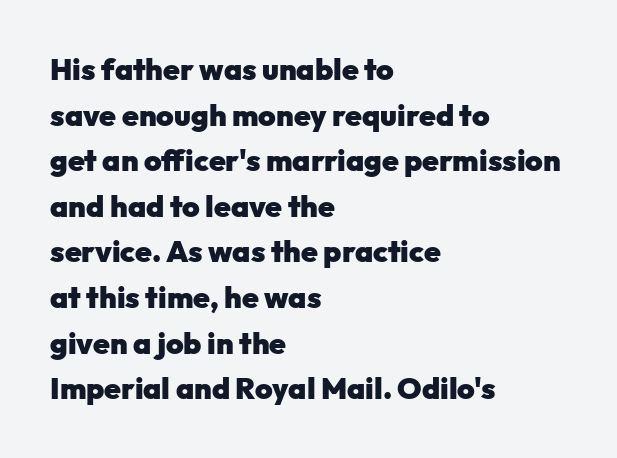
{"serif": "no", "italic": "no", "bold": "yes", "weight": "heavy", "width": "normal", "stroke_contrast": "low", "x_height": "medium", "monospaced": "no", "underline": "no", "align": "left", "line_spacing": "normal", "line_spacing_ratio": 1.52, "letter_spacing": "normal", "letter_spacing_em": 0.0, "glyph_px": 30}
